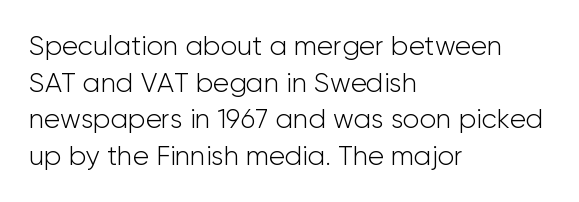
Reading down the block, your eye returns to a fixed left position each line. Do the letters lean? They stand straight. The strip under each line holds only bare page. Bold? No — there's no thickening of the strokes. Line spacing here is normal. Glyph-to-glyph distance matches everyday printed text.
